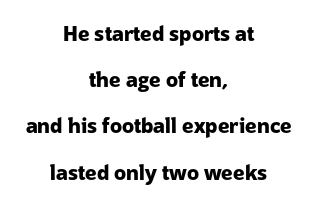
{"italic": "no", "bold": "yes", "underline": "no", "align": "center", "line_spacing": "loose", "line_spacing_ratio": 2.31, "letter_spacing": "normal", "letter_spacing_em": 0.0, "glyph_px": 20}
